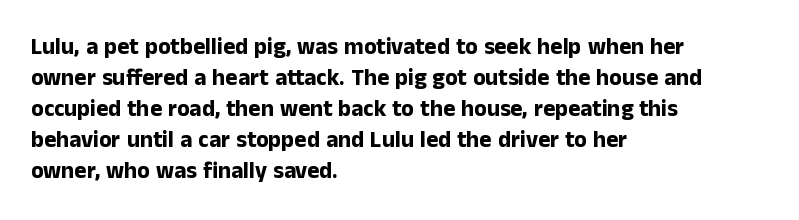
{"italic": "no", "bold": "yes", "underline": "no", "align": "left", "line_spacing": "normal", "line_spacing_ratio": 1.35, "letter_spacing": "normal", "letter_spacing_em": 0.0, "glyph_px": 23}
